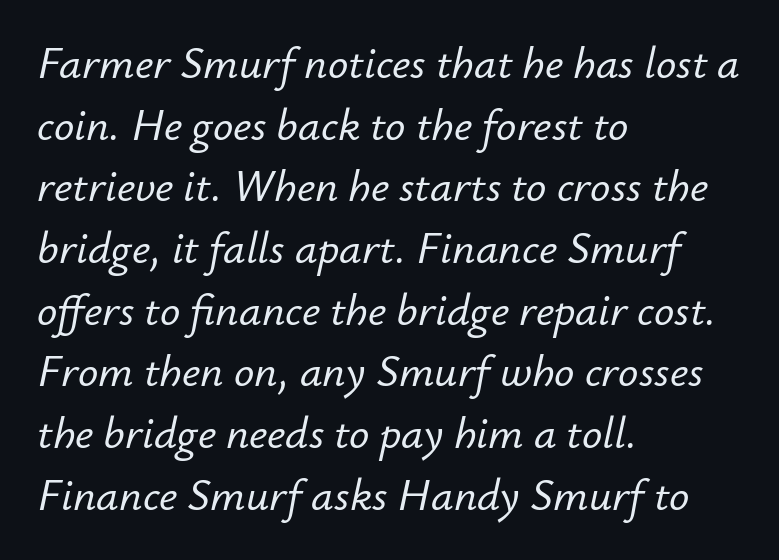
{"italic": "yes", "lean": "right", "slant_degrees": 12, "width": "normal", "stroke_contrast": "low", "x_height": "small", "monospaced": "no", "underline": "no", "align": "left", "line_spacing": "normal", "line_spacing_ratio": 1.37, "letter_spacing": "normal", "letter_spacing_em": 0.0, "glyph_px": 45}
